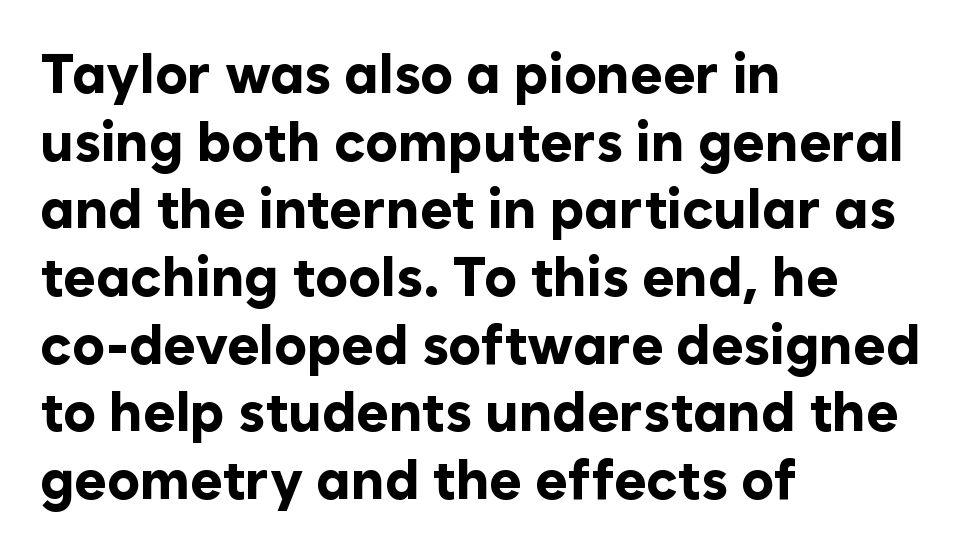
The image shows 55 px bold sans-serif type, upright; set left-aligned, line spacing 1.23x, normal letter spacing, not underlined; low stroke contrast and a medium x-height.
